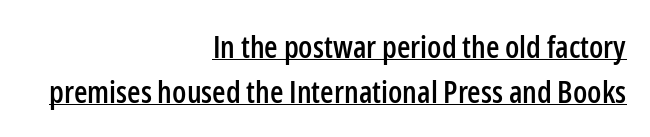
Q: Is the text italic (slanted)? A: No, it is upright.
Q: Is the typeface a serif or a sans-serif typeface? A: Sans-serif.
Q: Is the text underlined? A: Yes.
Q: How is the paragraph aligned? A: Right-aligned.
Q: Is the spacing between letters normal or unusually wide? A: Normal.
Q: Is the spacing between lines tight, normal or loose? A: Normal.
Q: Width (condensed, normal, or wide)? A: Condensed.
Q: Stroke contrast? A: Low.
Q: x-height? A: Medium.
Q: Monospaced? A: No.
